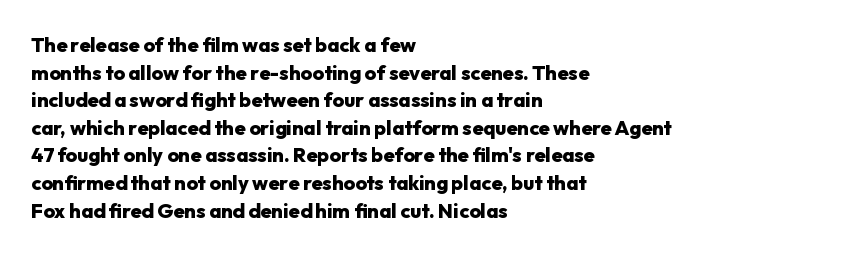
Is the letter spacing exaggerated? No — it looks like the ordinary default. Does the weight exceed regular? Yes, all the way to bold. Layout note: lines flush left. Notice how the stems are strictly vertical — no italics here.
